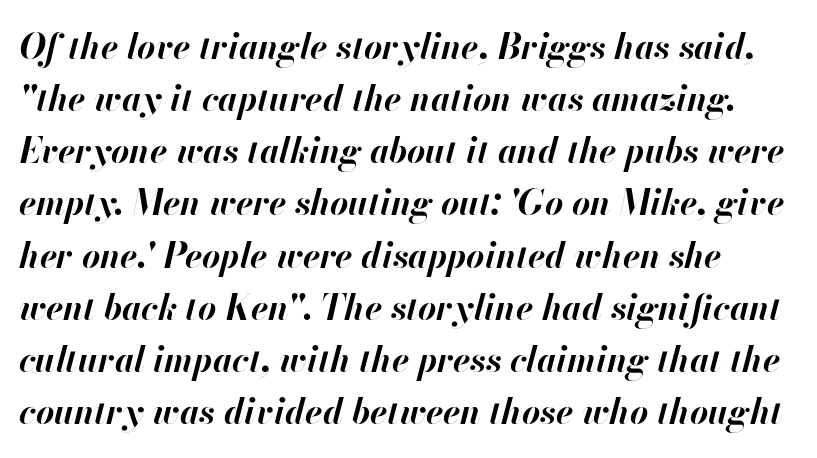
{"italic": "yes", "lean": "right", "slant_degrees": 13, "bold": "yes", "weight": "bold", "width": "normal", "stroke_contrast": "high", "x_height": "small", "monospaced": "no", "underline": "no", "line_spacing": "normal", "line_spacing_ratio": 1.49, "letter_spacing": "normal", "letter_spacing_em": 0.0, "glyph_px": 35}
